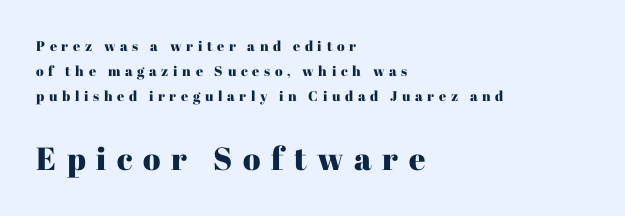
{"serif": "yes", "italic": "no", "width": "normal", "stroke_contrast": "high", "x_height": "medium", "monospaced": "no", "underline": "no", "align": "left", "line_spacing_ratio": 1.77, "letter_spacing": "wide", "letter_spacing_em": 0.33, "larger_block": "second", "size_ratio": 2.29, "glyph_px": 32}
